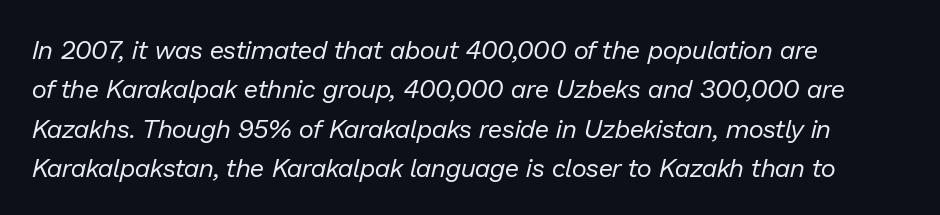
The image shows 26 px text type, italic (leaning right); set left-aligned, normal line spacing (1.51x), normal letter spacing, not underlined.
